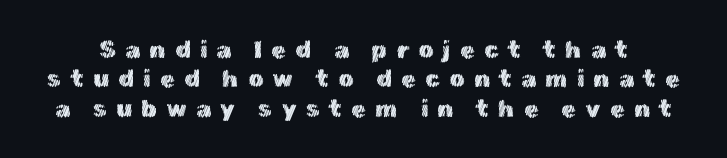
The image shows 24 px text type, upright; set line spacing 1.22x, unusually wide letter spacing (+0.38 em), not underlined.
